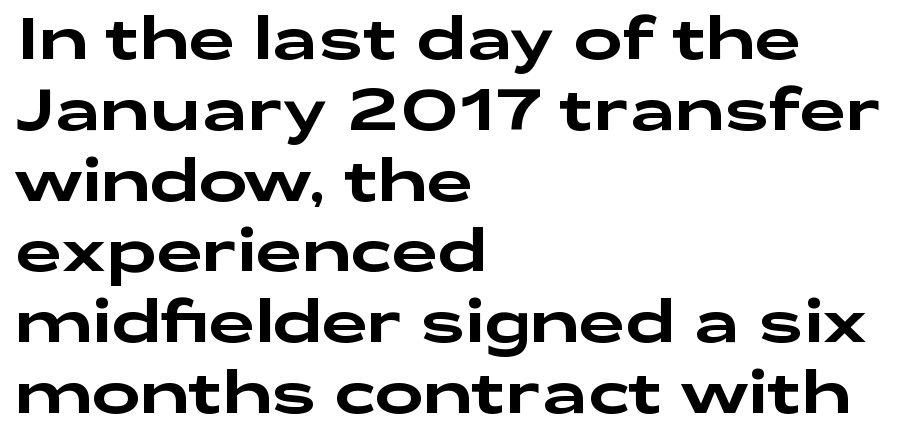
Q: Is the text italic (slanted)? A: No, it is upright.
Q: Is the typeface a serif or a sans-serif typeface? A: Sans-serif.
Q: Is the text underlined? A: No.
Q: How is the paragraph aligned? A: Left-aligned.
Q: Is the spacing between letters normal or unusually wide? A: Normal.
Q: Width (condensed, normal, or wide)? A: Wide.
Q: Stroke contrast? A: Low.
Q: x-height? A: Medium.
Q: Monospaced? A: No.
